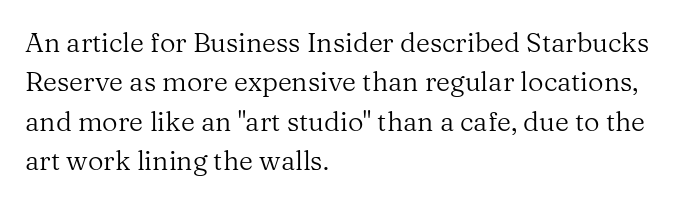
Q: Is the text bold? A: No.
Q: Is the text italic (slanted)? A: No, it is upright.
Q: Is the text underlined? A: No.
Q: How is the paragraph aligned? A: Left-aligned.
Q: Is the spacing between letters normal or unusually wide? A: Normal.
Q: Is the spacing between lines tight, normal or loose? A: Normal.
